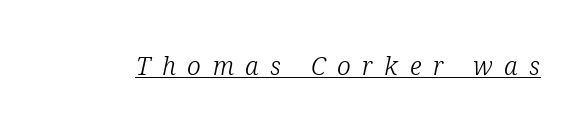
Q: Is the text bold? A: No.
Q: Is the text italic (slanted)? A: Yes, it leans right by about 12 degrees.
Q: Is the text underlined? A: Yes.
Q: Is the spacing between letters normal or unusually wide? A: Unusually wide.
